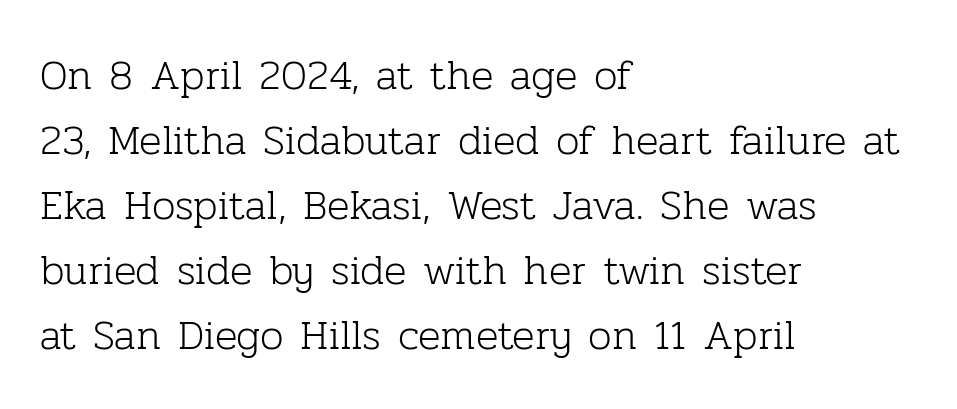
The image shows 42 px light serif type, upright; set left-aligned, normal line spacing (1.55x), normal letter spacing, not underlined; low stroke contrast and a medium x-height.
